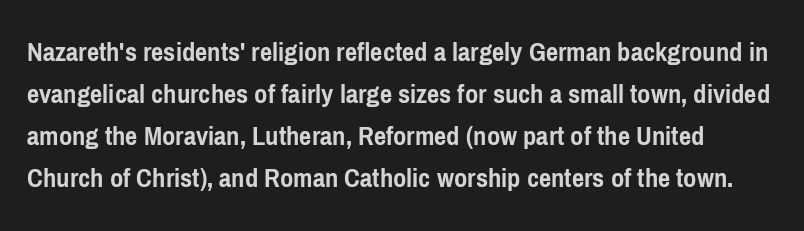
Is the type bold? Yes — the strokes are clearly thick and heavy. The type sits square on the baseline with zero lean. The letterforms sit shoulder to shoulder at normal distance. Leading matches the norm, producing a regular column. No word sits above an underline.
